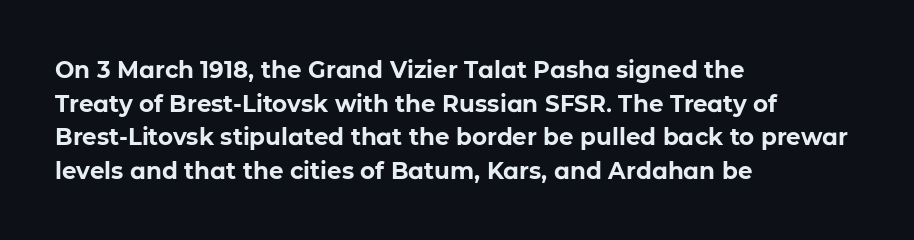
{"italic": "no", "bold": "yes", "underline": "no", "align": "left", "line_spacing": "normal", "line_spacing_ratio": 1.46, "letter_spacing": "normal", "letter_spacing_em": 0.0, "glyph_px": 23}
